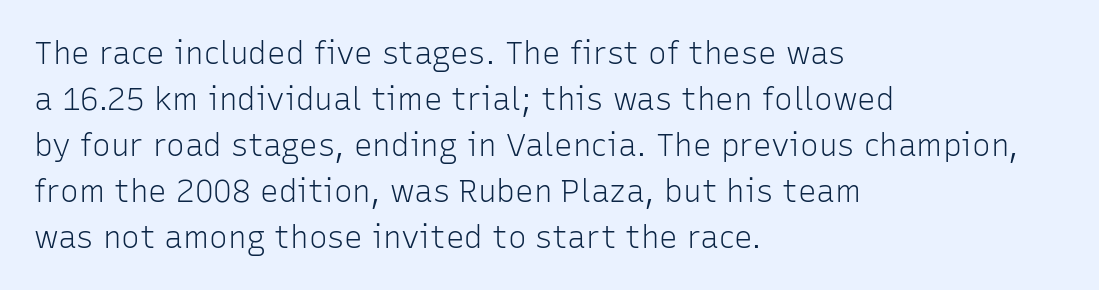
The image shows 31 px light sans-serif type, upright; set left-aligned, normal line spacing (1.48x), normal letter spacing, not underlined; low stroke contrast and a medium x-height.
